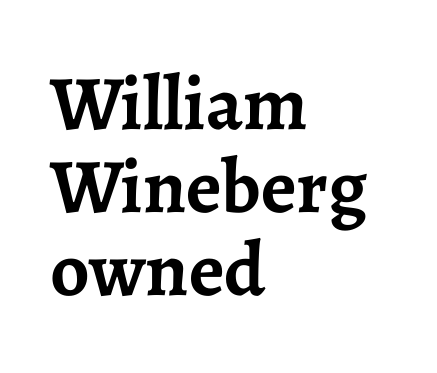
The rendering uses a small line-height, squeezing the rows. No extra tracking has been applied to these lines. Yep, those are serifs on the letters. Here the designer chose a conventional face with non-uniform glyph widths. Notice how the stems are strictly vertical — no italics here.
